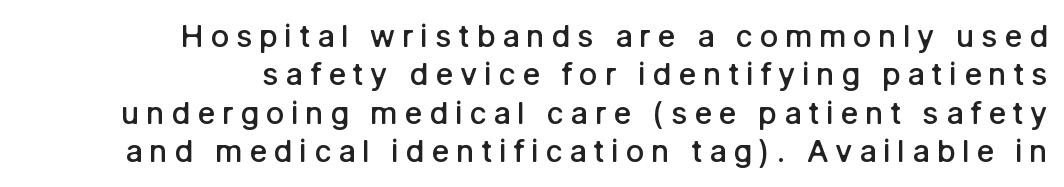
{"serif": "no", "italic": "no", "bold": "semi", "weight": "semibold", "width": "normal", "stroke_contrast": "low", "x_height": "medium", "monospaced": "no", "underline": "no", "align": "right", "line_spacing_ratio": 1.24, "letter_spacing": "wide", "letter_spacing_em": 0.21, "glyph_px": 31}
